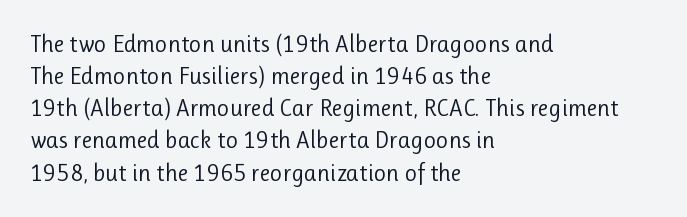
Q: Is the text bold? A: No.
Q: Is the text italic (slanted)? A: No, it is upright.
Q: Is the text underlined? A: No.
Q: How is the paragraph aligned? A: Left-aligned.
Q: Is the spacing between letters normal or unusually wide? A: Normal.
Q: Is the spacing between lines tight, normal or loose? A: Normal.
